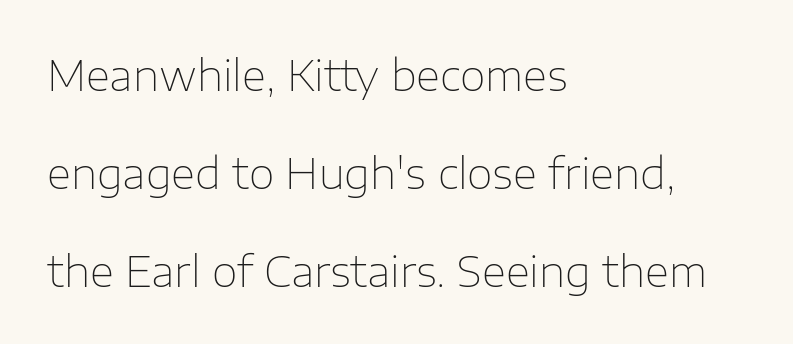
The image shows 42 px thin sans-serif type, upright; set left-aligned, loose line spacing (2.33x), normal letter spacing, not underlined; low stroke contrast and a medium x-height.
